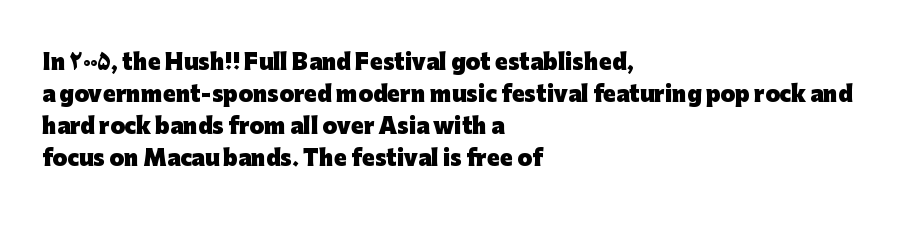
{"italic": "no", "bold": "yes", "underline": "no", "align": "left", "line_spacing": "normal", "line_spacing_ratio": 1.52, "letter_spacing": "normal", "letter_spacing_em": 0.0, "glyph_px": 21}
